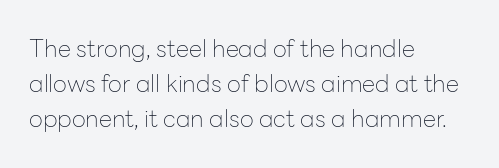
{"italic": "no", "bold": "no", "underline": "no", "align": "left", "line_spacing": "normal", "line_spacing_ratio": 1.46, "letter_spacing": "normal", "letter_spacing_em": 0.0, "glyph_px": 24}
